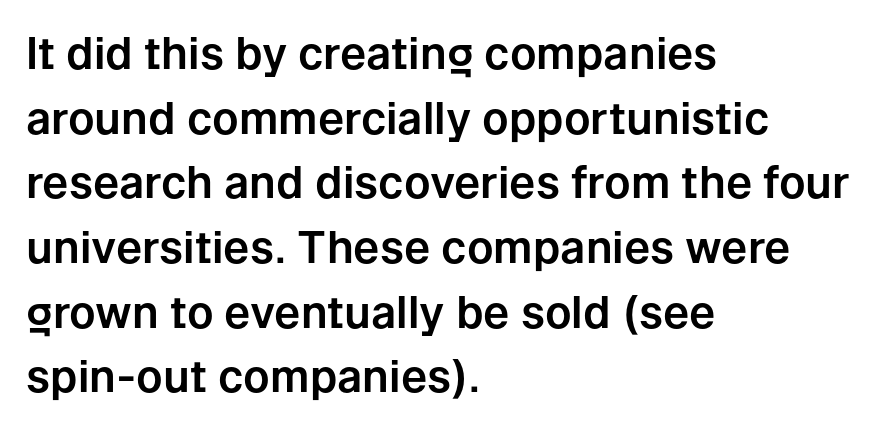
Q: Is the text italic (slanted)? A: No, it is upright.
Q: Is the typeface a serif or a sans-serif typeface? A: Sans-serif.
Q: Is the text underlined? A: No.
Q: How is the paragraph aligned? A: Left-aligned.
Q: Is the spacing between letters normal or unusually wide? A: Normal.
Q: Is the spacing between lines tight, normal or loose? A: Normal.
Q: Width (condensed, normal, or wide)? A: Normal.
Q: Stroke contrast? A: Low.
Q: x-height? A: Medium.
Q: Monospaced? A: No.
